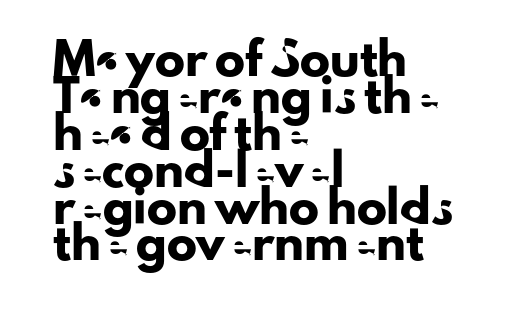
Do the letters lean? They stand straight. Nope, no serifs anywhere on these letters. Do the characters align in a grid? No, the font is proportional. The string is rendered with underlining switched off. Look at the tracking — it's just the regular setting, nothing added. One-word summary of the alignment: left.
